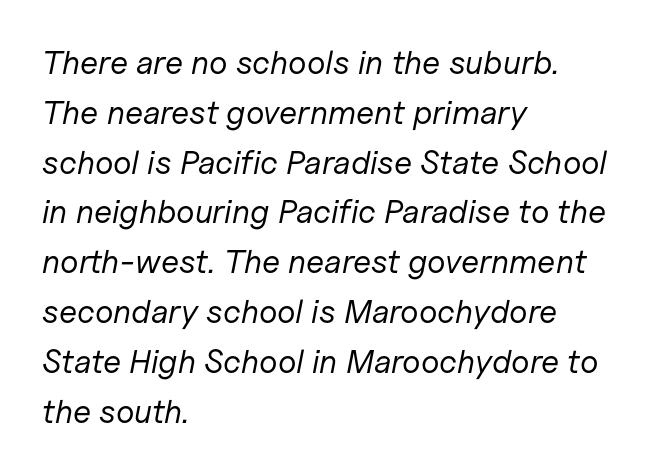
A normal amount of white space separates one row of letters from the next. The paragraph shown leans on its left margin. Slanted lettering throughout. A typesetter would call this proportional, since set widths differ per character. Each word holds together tightly as a unit, with standard inter-letter gaps. On a weight scale, this lands at 450 or below.
